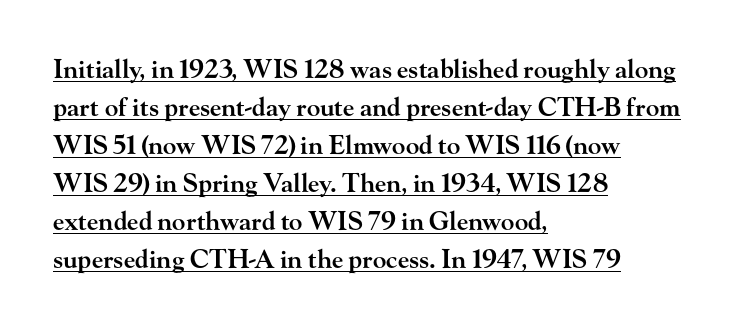
{"italic": "no", "bold": "semi", "underline": "yes", "align": "left", "line_spacing": "normal", "line_spacing_ratio": 1.52, "letter_spacing": "normal", "letter_spacing_em": 0.0, "glyph_px": 25}
